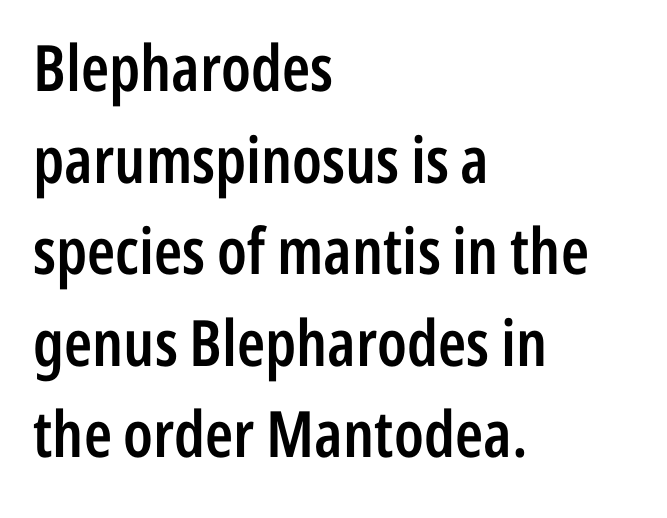
{"serif": "no", "italic": "no", "bold": "semi", "weight": "semibold", "width": "condensed", "stroke_contrast": "low", "x_height": "medium", "monospaced": "no", "underline": "no", "align": "left", "line_spacing": "normal", "line_spacing_ratio": 1.43, "letter_spacing": "normal", "letter_spacing_em": 0.0, "glyph_px": 64}
